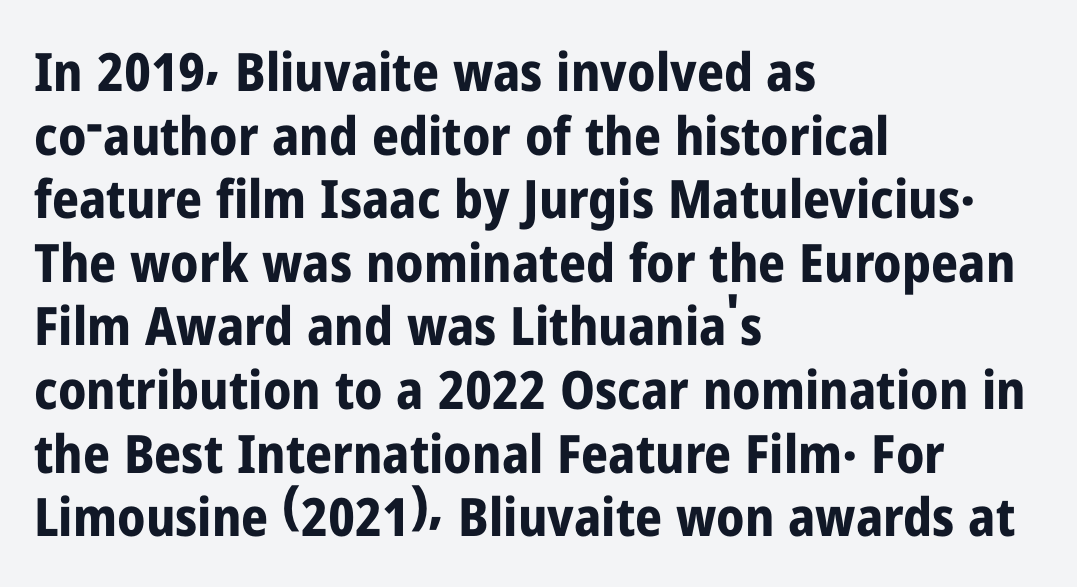
{"serif": "no", "italic": "no", "bold": "yes", "weight": "bold", "width": "condensed", "stroke_contrast": "low", "x_height": "medium", "monospaced": "no", "underline": "no", "align": "left", "line_spacing_ratio": 1.2, "letter_spacing": "normal", "letter_spacing_em": 0.0, "glyph_px": 53}
